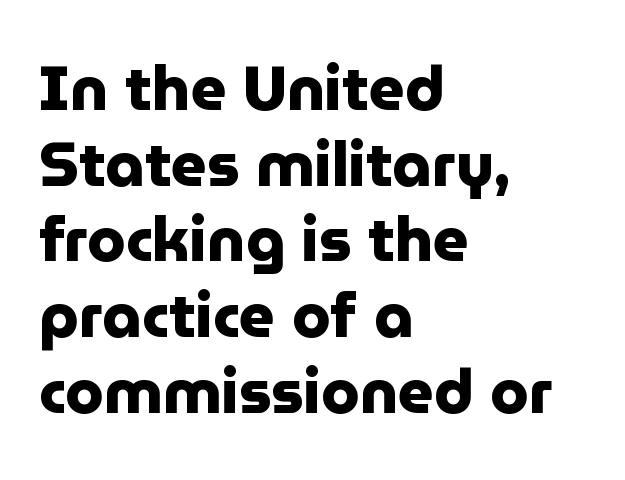
Line beginnings align vertically; line endings do not. Is this a fixed-width face? No — the glyphs have proportional, varying widths. This is heavy type, rendered in bold. This sample uses a sans-serif face.
